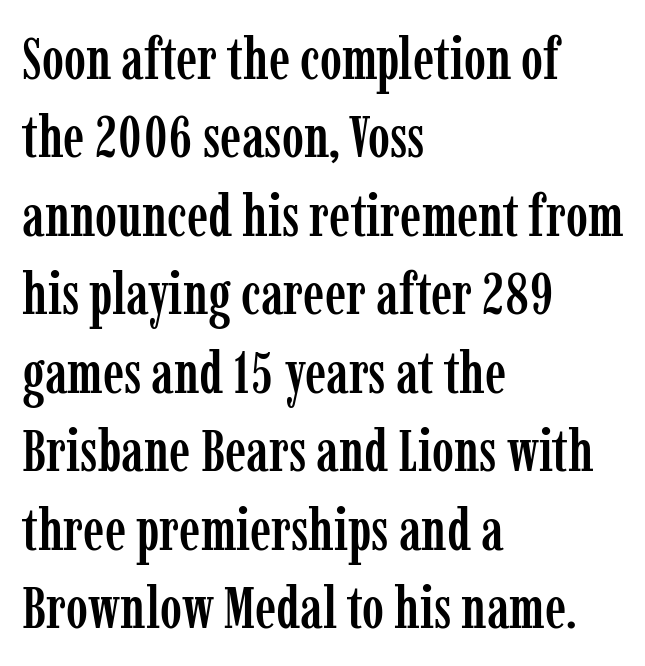
Leading: standard. The typography opts for an upright posture over an oblique one. The text block is weighted toward the left margin, trailing off unevenly rightward. The zone under the glyphs is completely vacant. Looks like regular typesetting: each glyph gets only the width it needs. Each word holds together tightly as a unit, with standard inter-letter gaps.
